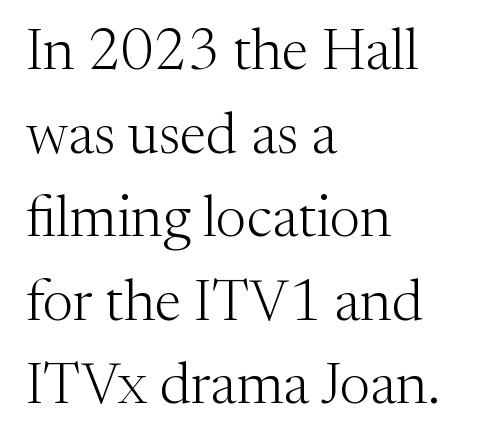
{"serif": "yes", "italic": "no", "bold": "no", "weight": "light", "width": "normal", "stroke_contrast": "medium", "x_height": "medium", "monospaced": "no", "underline": "no", "align": "left", "line_spacing": "normal", "line_spacing_ratio": 1.44, "letter_spacing": "normal", "letter_spacing_em": 0.0, "glyph_px": 58}
